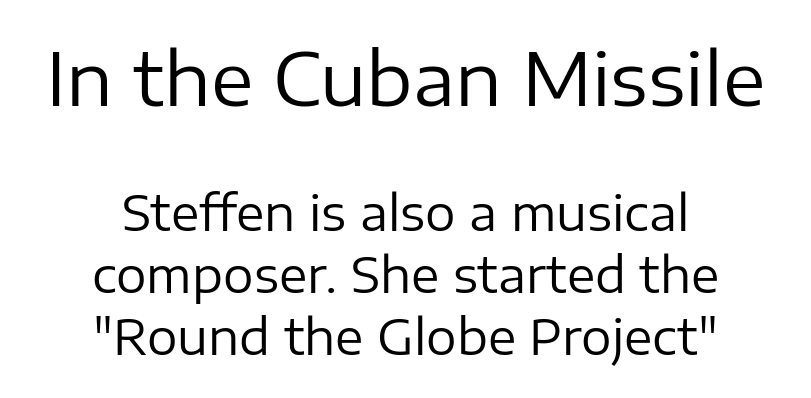
Q: Is the text bold? A: No.
Q: Is the text italic (slanted)? A: No, it is upright.
Q: Is the typeface a serif or a sans-serif typeface? A: Sans-serif.
Q: Is the text underlined? A: No.
Q: How is the paragraph aligned? A: Centered.
Q: Is the spacing between letters normal or unusually wide? A: Normal.
Q: Is the spacing between lines tight, normal or loose? A: Normal.
Q: Which block of text is set in a larger size, the first (top) or the second (bottom)? A: The first (top) one.
Q: Width (condensed, normal, or wide)? A: Normal.
Q: Stroke contrast? A: Low.
Q: x-height? A: Medium.
Q: Monospaced? A: No.
